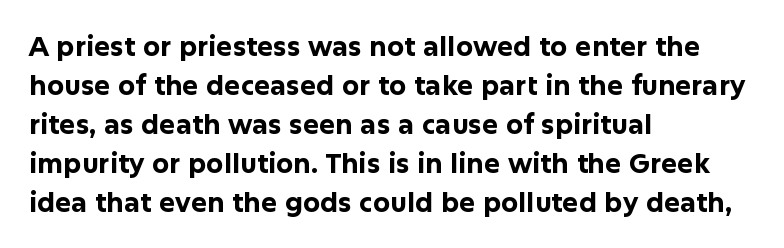
The image shows 27 px bold type, upright; set left-aligned, normal line spacing (1.44x), normal letter spacing, not underlined.
